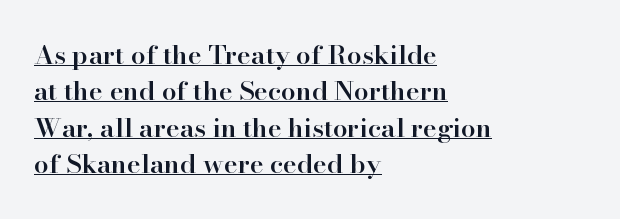
The image shows 26 px text type, upright; set left-aligned, normal line spacing (1.4x), normal letter spacing, underlined.
